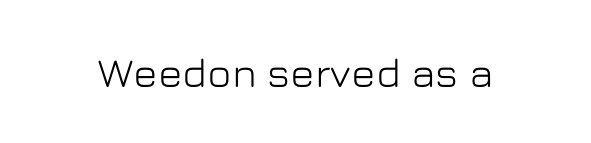
Q: Is the text italic (slanted)? A: No, it is upright.
Q: Is the typeface a serif or a sans-serif typeface? A: Sans-serif.
Q: Is the text underlined? A: No.
Q: Is the spacing between letters normal or unusually wide? A: Normal.
Q: Width (condensed, normal, or wide)? A: Normal.
Q: Stroke contrast? A: Low.
Q: x-height? A: Medium.
Q: Monospaced? A: No.
